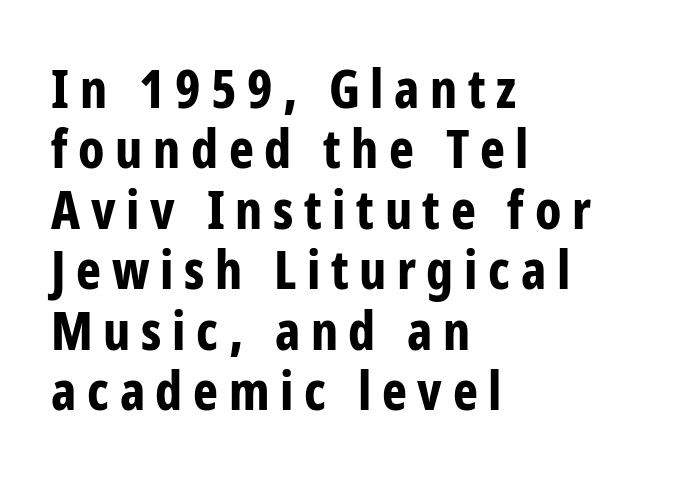
{"serif": "no", "italic": "no", "bold": "yes", "weight": "bold", "width": "condensed", "stroke_contrast": "low", "x_height": "medium", "monospaced": "no", "underline": "no", "align": "left", "line_spacing": "tight", "line_spacing_ratio": 1.14, "letter_spacing": "wide", "letter_spacing_em": 0.2, "glyph_px": 53}
